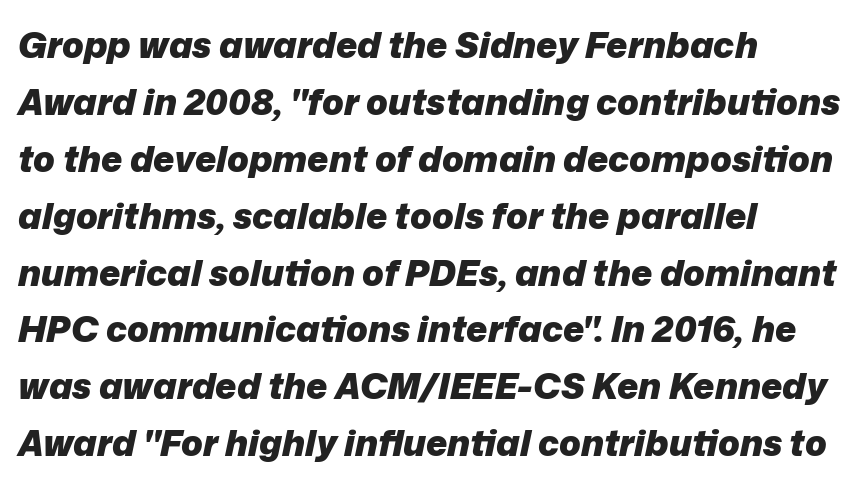
The image shows 36 px heavy type, italic (leaning right); set left-aligned, normal line spacing (1.58x), normal letter spacing, not underlined; low stroke contrast and a medium x-height.
